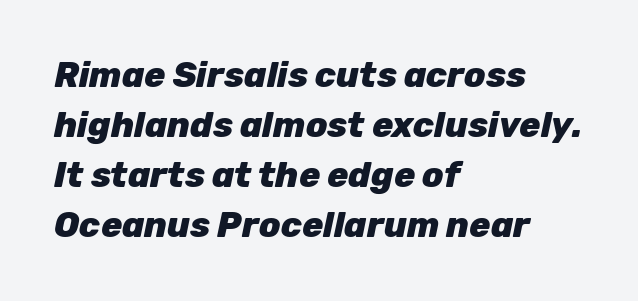
Q: Is the text bold? A: Yes.
Q: Is the text italic (slanted)? A: Yes, it leans right by about 12 degrees.
Q: Is the text underlined? A: No.
Q: How is the paragraph aligned? A: Left-aligned.
Q: Is the spacing between letters normal or unusually wide? A: Normal.
Q: Is the spacing between lines tight, normal or loose? A: Normal.
Q: Width (condensed, normal, or wide)? A: Normal.
Q: Stroke contrast? A: Low.
Q: x-height? A: Medium.
Q: Monospaced? A: No.
